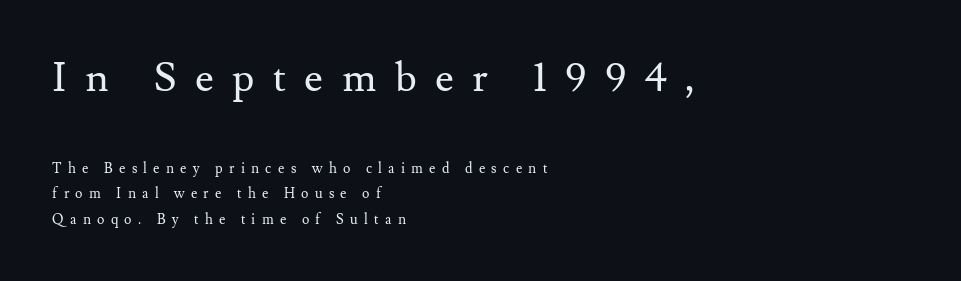
Q: Is the text bold? A: No.
Q: Is the text italic (slanted)? A: No, it is upright.
Q: Is the typeface a serif or a sans-serif typeface? A: Serif.
Q: Is the text underlined? A: No.
Q: How is the paragraph aligned? A: Left-aligned.
Q: Is the spacing between letters normal or unusually wide? A: Unusually wide.
Q: Which block of text is set in a larger size, the first (top) or the second (bottom)? A: The first (top) one.
Q: Width (condensed, normal, or wide)? A: Normal.
Q: Stroke contrast? A: Medium.
Q: x-height? A: Small.
Q: Monospaced? A: No.
